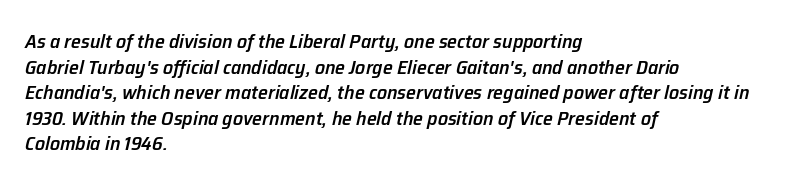
Slanted lettering throughout. Notice the strokes are somewhat thickened but not fully heavy: this is a semibold. Is there much room between lines? A standard amount, neither cramped nor airy. Visually the block forms a straight wall on the left and a jagged coastline on the right. Descender tails drop into unmarked territory.
